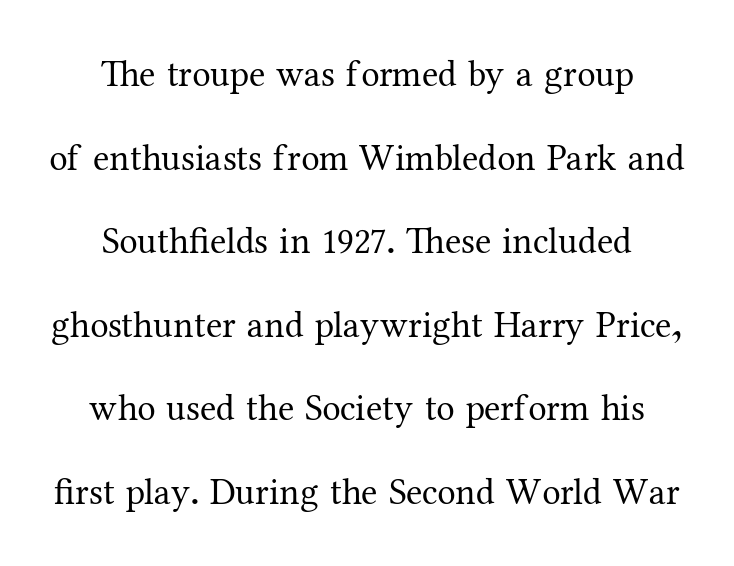
{"serif": "yes", "italic": "no", "bold": "no", "weight": "regular", "width": "normal", "stroke_contrast": "medium", "x_height": "medium", "monospaced": "no", "underline": "no", "align": "center", "line_spacing": "loose", "line_spacing_ratio": 2.26, "letter_spacing": "normal", "letter_spacing_em": 0.0, "glyph_px": 37}
